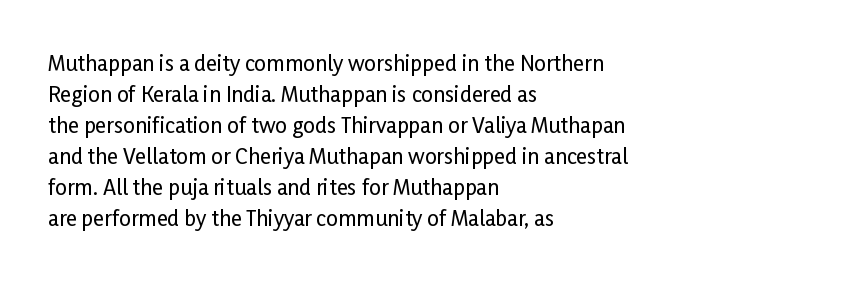
Does the copy run flush right? No — it runs flush left. The specimen reads as upright at a glance. Between one letter and the next there's only the usual sliver of space. The designer left line spacing at the default.
